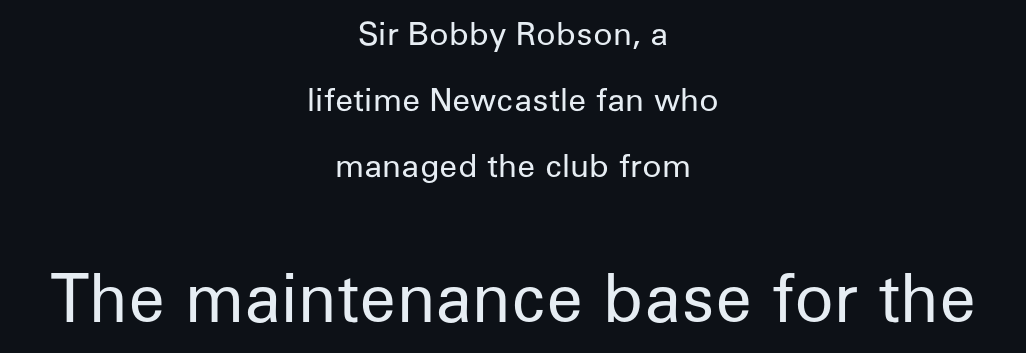
Vertical spacing — loose. Character size in the trailing block exceeds that of the leading block. Summary of weight: not heavy and not bold. These lines are rendered in a variable-pitch font. These lines are composed in type without serifs. Here the glyphs are tracked normally, forming tight word shapes.
